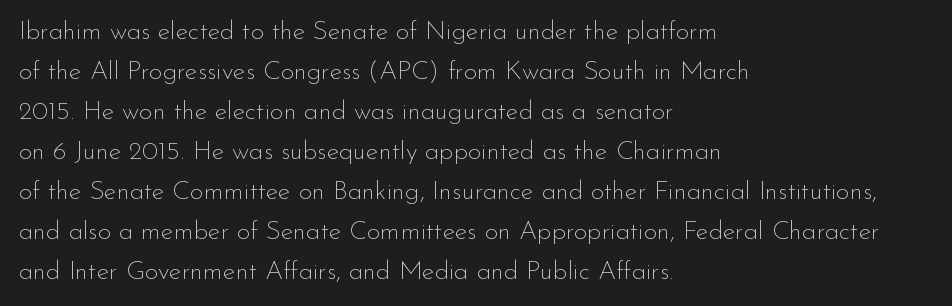
Q: Is the text bold? A: No.
Q: Is the text italic (slanted)? A: No, it is upright.
Q: Is the text underlined? A: No.
Q: How is the paragraph aligned? A: Left-aligned.
Q: Is the spacing between letters normal or unusually wide? A: Normal.
Q: Is the spacing between lines tight, normal or loose? A: Normal.
